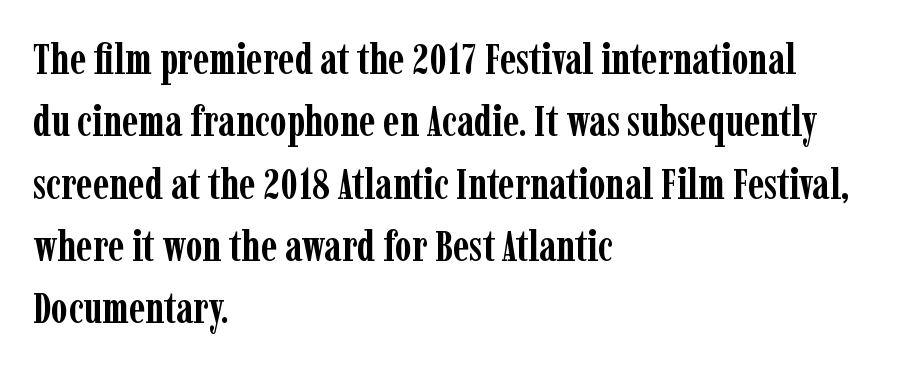
Q: Is the text bold? A: Yes.
Q: Is the text italic (slanted)? A: No, it is upright.
Q: Is the typeface a serif or a sans-serif typeface? A: Serif.
Q: Is the text underlined? A: No.
Q: How is the paragraph aligned? A: Left-aligned.
Q: Is the spacing between letters normal or unusually wide? A: Normal.
Q: Is the spacing between lines tight, normal or loose? A: Normal.
Q: Width (condensed, normal, or wide)? A: Condensed.
Q: Stroke contrast? A: Low.
Q: x-height? A: Medium.
Q: Monospaced? A: No.
